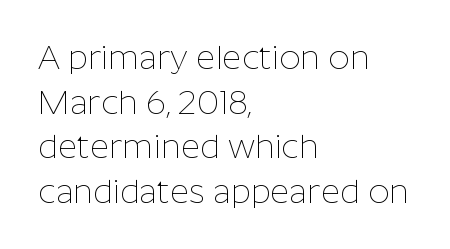
Q: Is the text bold? A: No.
Q: Is the text italic (slanted)? A: No, it is upright.
Q: Is the typeface a serif or a sans-serif typeface? A: Sans-serif.
Q: Is the text underlined? A: No.
Q: How is the paragraph aligned? A: Left-aligned.
Q: Is the spacing between letters normal or unusually wide? A: Normal.
Q: Is the spacing between lines tight, normal or loose? A: Normal.
Q: Width (condensed, normal, or wide)? A: Normal.
Q: Stroke contrast? A: Low.
Q: x-height? A: Medium.
Q: Monospaced? A: No.
